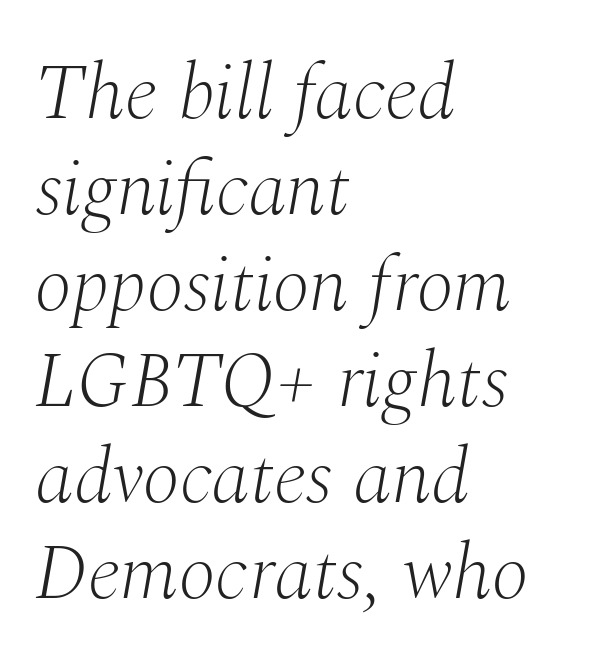
Descenders are the only things crossing below the line. All the whitespace from short lines collects on the right. Look at the bottom of the vertical strokes: they flare into serifs here. These lines are rendered in a variable-pitch font.
